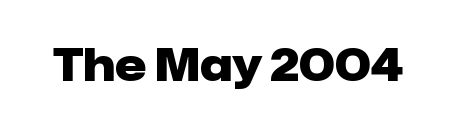
Do the letters lean? They stand straight. The gap between lines stays unmarked. Look at the stroke-to-counter ratio: heavy, a bold. This is sans-serif lettering, the kind often seen on screens and signage. The horizontal fit of the characters is conventional and even. A typesetter would call this proportional, since set widths differ per character.
